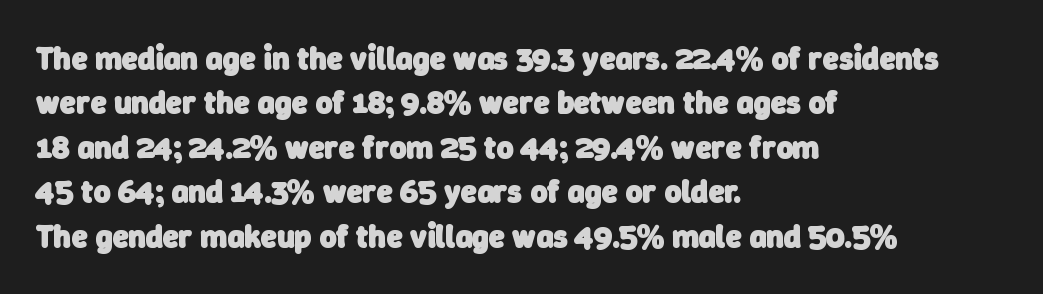
The image shows 32 px heavy sans-serif type; set left-aligned, normal line spacing (1.39x), normal letter spacing, not underlined; low stroke contrast and a medium x-height.
